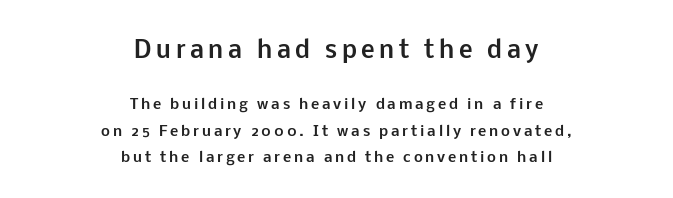
Q: Is the text bold? A: Yes.
Q: Is the text italic (slanted)? A: No, it is upright.
Q: Is the text underlined? A: No.
Q: How is the paragraph aligned? A: Centered.
Q: Is the spacing between letters normal or unusually wide? A: Unusually wide.
Q: Is the spacing between lines tight, normal or loose? A: Loose.
Q: Which block of text is set in a larger size, the first (top) or the second (bottom)? A: The first (top) one.
